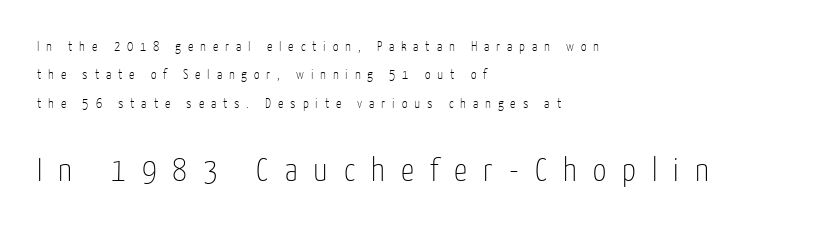
The designer went with a sans here, leaving each stem footless. Each letter keeps its own natural width here, so spacing adapts to shape. Ink coverage per letter is moderate at most. This sample uses expanded letter spacing, leaving extra air between glyphs.
